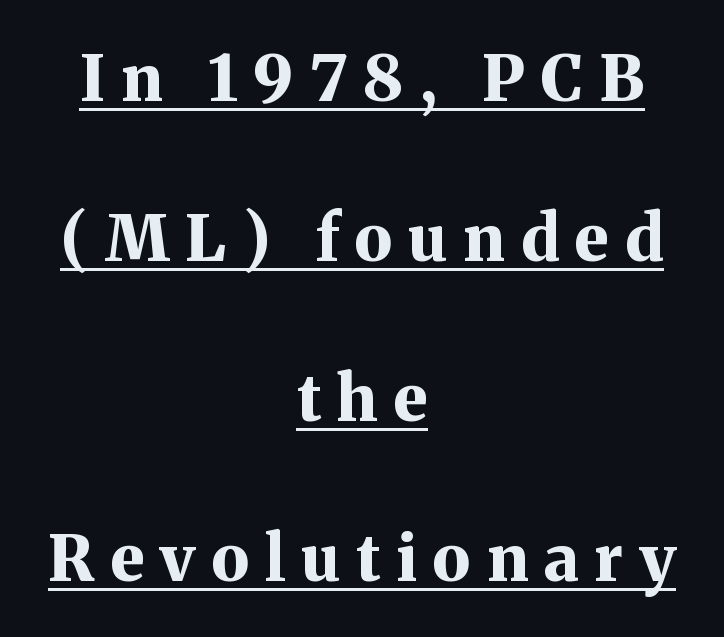
{"serif": "yes", "italic": "no", "bold": "yes", "weight": "bold", "width": "normal", "stroke_contrast": "medium", "x_height": "medium", "monospaced": "no", "underline": "yes", "align": "center", "line_spacing": "loose", "line_spacing_ratio": 2.5, "letter_spacing": "wide", "letter_spacing_em": 0.25, "glyph_px": 64}
